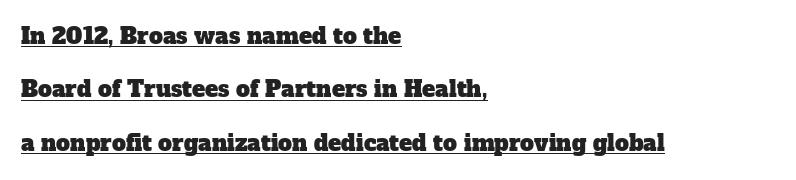
{"underline": "yes", "align": "left", "line_spacing": "loose", "line_spacing_ratio": 2.43, "letter_spacing": "normal", "letter_spacing_em": 0.0, "glyph_px": 22}
